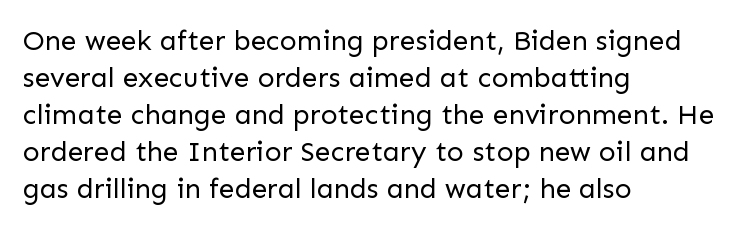
The image shows 28 px regular-weight sans-serif type, upright; set left-aligned, normal line spacing (1.32x), normal letter spacing, not underlined; low stroke contrast and a medium x-height.
